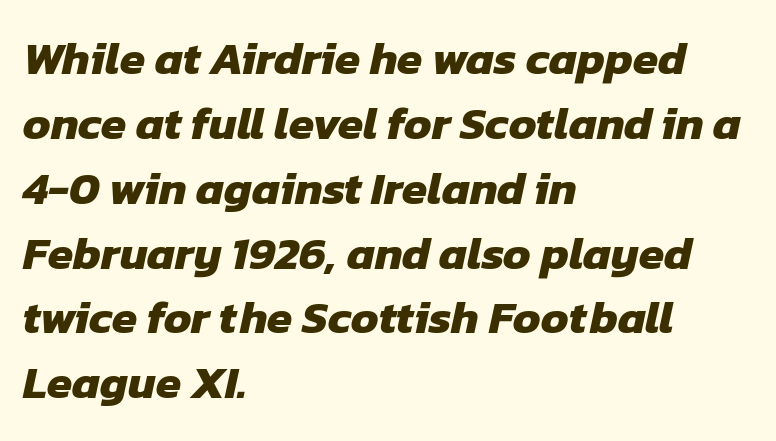
The image shows 46 px heavy sans-serif type; set left-aligned, normal line spacing (1.41x), normal letter spacing, not underlined; low stroke contrast and a medium x-height.
